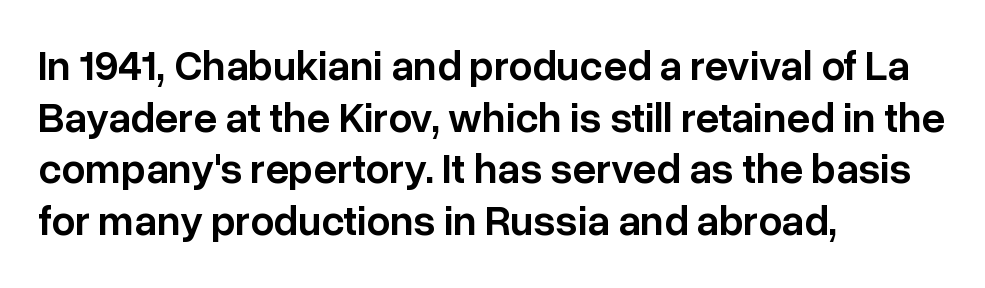
{"serif": "no", "italic": "no", "bold": "semi", "weight": "semibold", "width": "normal", "stroke_contrast": "low", "x_height": "medium", "monospaced": "no", "underline": "no", "align": "left", "line_spacing_ratio": 1.23, "letter_spacing": "normal", "letter_spacing_em": 0.0, "glyph_px": 42}
